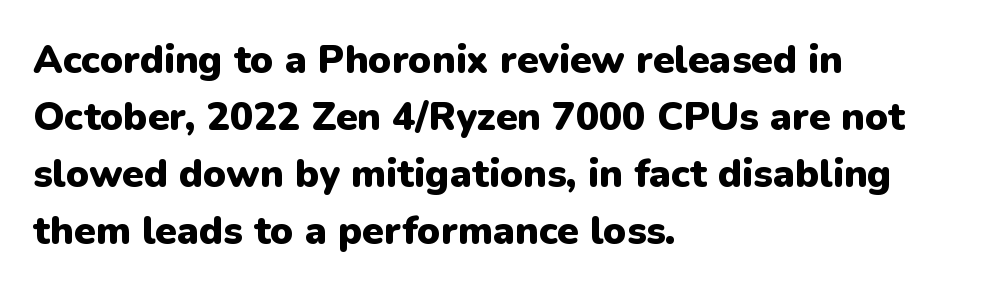
The image shows 39 px heavy sans-serif type, upright; set left-aligned, normal line spacing (1.46x), normal letter spacing, not underlined; low stroke contrast and a medium x-height.
